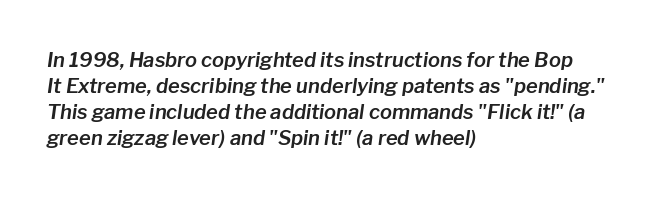
{"italic": "yes", "lean": "right", "slant_degrees": 8, "underline": "no", "align": "left", "line_spacing": "normal", "line_spacing_ratio": 1.3, "letter_spacing": "normal", "letter_spacing_em": 0.0, "glyph_px": 20}
